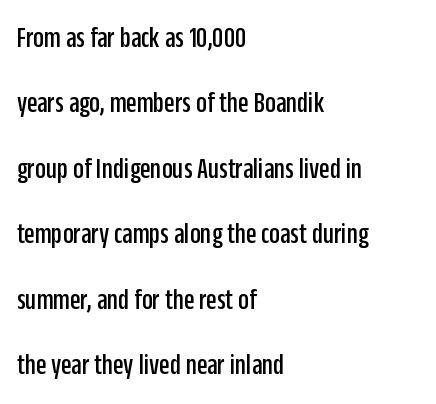
Q: Is the text italic (slanted)? A: No, it is upright.
Q: Is the typeface a serif or a sans-serif typeface? A: Sans-serif.
Q: Is the text underlined? A: No.
Q: How is the paragraph aligned? A: Left-aligned.
Q: Is the spacing between letters normal or unusually wide? A: Normal.
Q: Is the spacing between lines tight, normal or loose? A: Loose.
Q: Width (condensed, normal, or wide)? A: Condensed.
Q: Stroke contrast? A: Low.
Q: x-height? A: Large.
Q: Monospaced? A: No.
